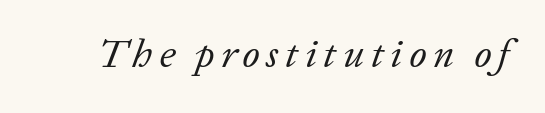
Q: Is the text bold? A: No.
Q: Is the text italic (slanted)? A: Yes, it leans right by about 20 degrees.
Q: Is the typeface a serif or a sans-serif typeface? A: Serif.
Q: Is the text underlined? A: No.
Q: Width (condensed, normal, or wide)? A: Normal.
Q: Stroke contrast? A: Low.
Q: x-height? A: Medium.
Q: Monospaced? A: No.
